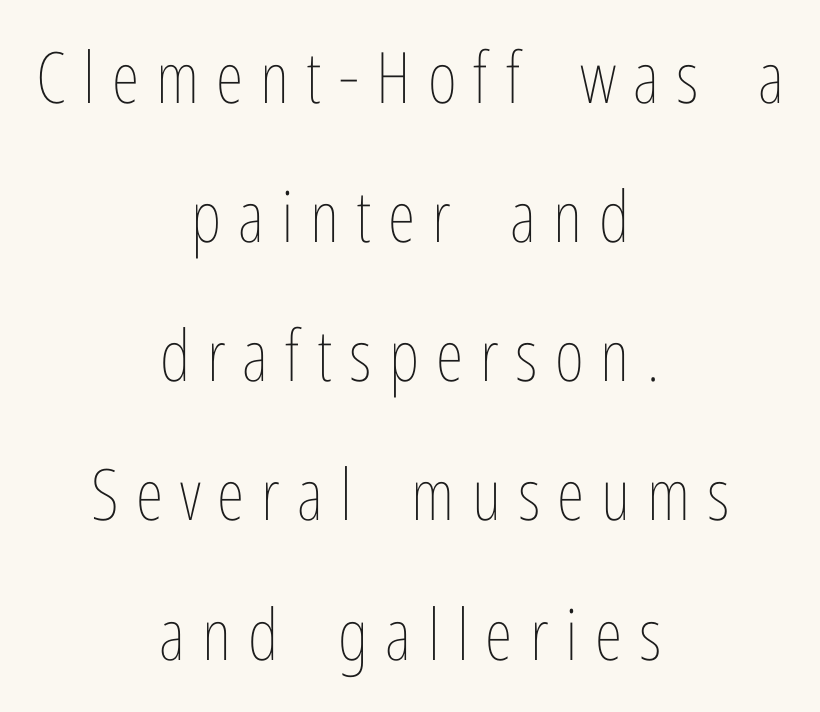
The image shows 71 px thin, condensed type, upright; set centered, loose line spacing (1.96x), unusually wide letter spacing (+0.24 em), not underlined; low stroke contrast and a medium x-height.
